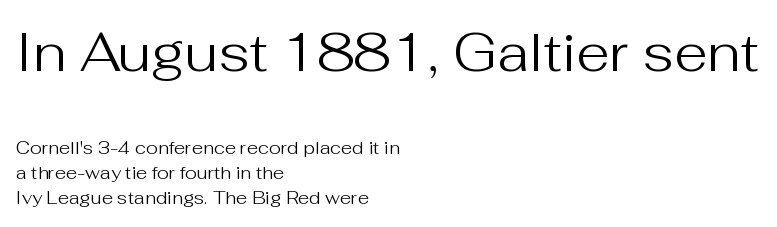
Italic: no, the glyphs are upright roman. The letterforms sit at book weight or below. Left-aligned paragraph, ragged on the right. The passage shown begins with its larger block and ends with its smaller one.
